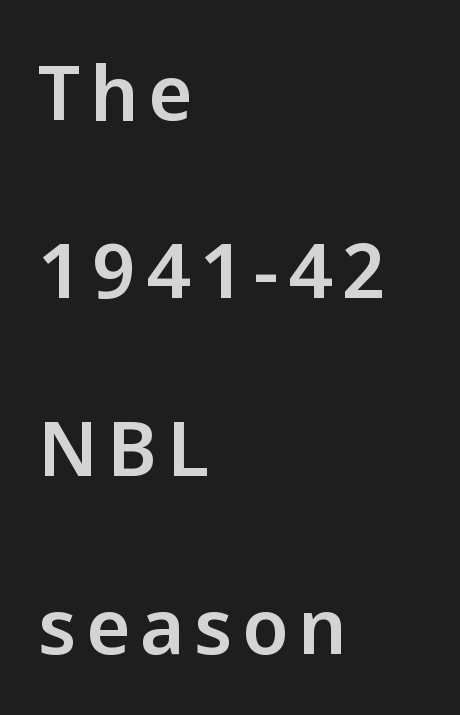
Underlining? Definitely not there. The characters display no serif detailing; their extremities are plain. In CSS terms this would be text-align: left. Looks like regular typesetting: each glyph gets only the width it needs.
